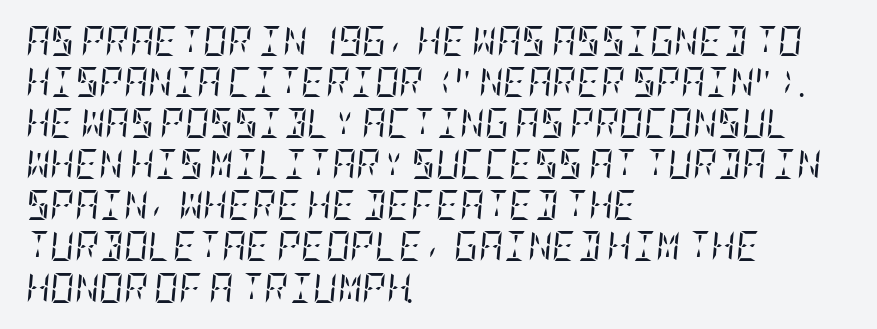
{"serif": "yes", "italic": "yes", "lean": "right", "slant_degrees": 5, "bold": "no", "weight": "regular", "width": "condensed", "stroke_contrast": "low", "x_height": "large", "underline": "no", "align": "left", "line_spacing": "normal", "line_spacing_ratio": 1.37, "letter_spacing": "normal", "letter_spacing_em": 0.0, "glyph_px": 30}
